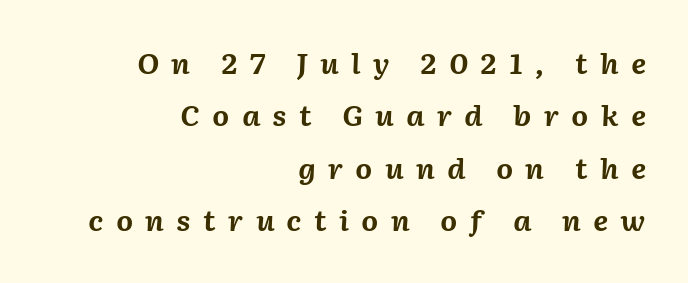
The image shows 27 px bold type, italic (leaning right); set right-aligned, loose line spacing (1.94x), unusually wide letter spacing (+0.45 em), not underlined.
